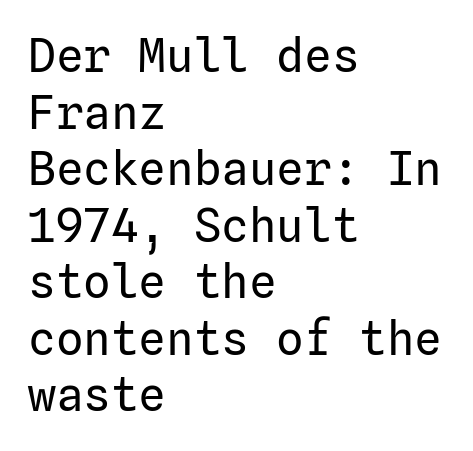
{"serif": "no", "italic": "no", "bold": "no", "weight": "regular", "width": "normal", "stroke_contrast": "low", "x_height": "medium", "underline": "no", "align": "left", "line_spacing_ratio": 1.23, "letter_spacing": "normal", "letter_spacing_em": 0.0, "glyph_px": 46}
